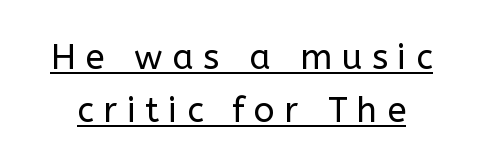
The face used here is a sans, in the tradition of grotesques and geometrics. Underlined type. When letters stand straight like this, we call the style roman or upright. The letterforms stand isolated, each surrounded by extra space. Here the designer chose a conventional face with non-uniform glyph widths.
